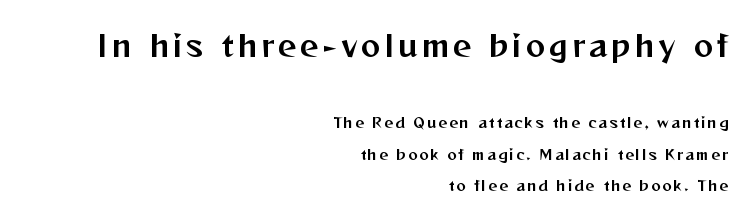
{"serif": "no", "italic": "no", "width": "normal", "stroke_contrast": "medium", "x_height": "medium", "monospaced": "no", "underline": "no", "align": "right", "line_spacing": "loose", "line_spacing_ratio": 2.24, "larger_block": "first", "size_ratio": 2.07, "glyph_px": 29}
